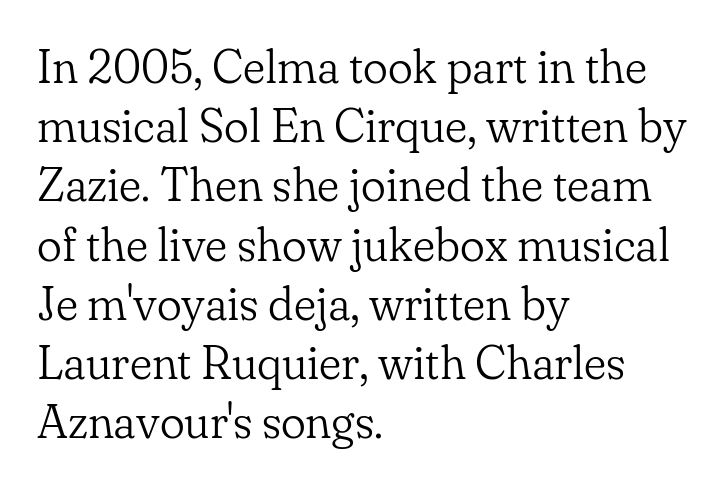
It's the straight-up-and-down kind of type. Clear beneath every line of the passage. Character widths vary here, with narrow letters taking less room than wide ones. The letters look calm and open, with moderate or lighter stems. Old-style or modern, the face here clearly has serifs.
